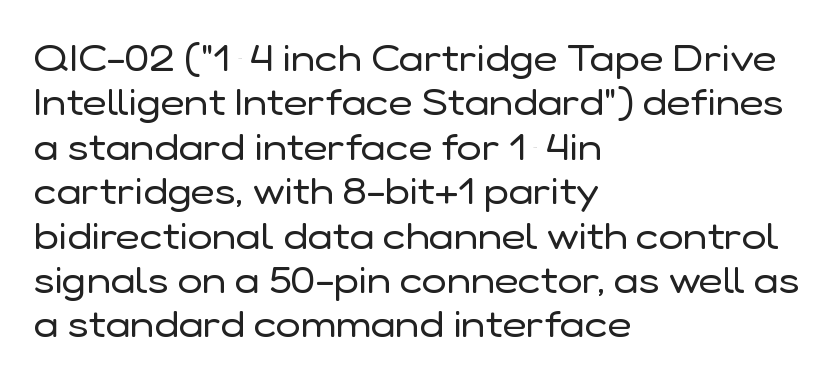
The image shows 37 px regular-weight sans-serif type, upright; set left-aligned, line spacing 1.2x, normal letter spacing, not underlined; low stroke contrast and a medium x-height.
